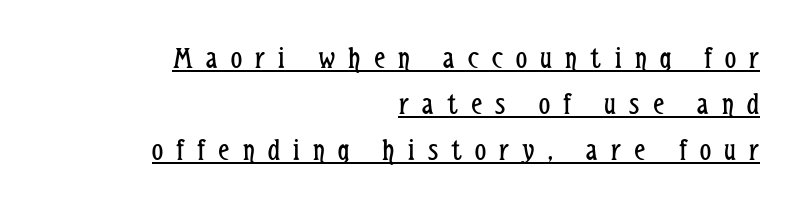
Q: Is the text bold? A: No.
Q: Is the text italic (slanted)? A: No, it is upright.
Q: Is the typeface a serif or a sans-serif typeface? A: Sans-serif.
Q: Is the text underlined? A: Yes.
Q: How is the paragraph aligned? A: Right-aligned.
Q: Is the spacing between letters normal or unusually wide? A: Unusually wide.
Q: Is the spacing between lines tight, normal or loose? A: Normal.
Q: Width (condensed, normal, or wide)? A: Condensed.
Q: Stroke contrast? A: Low.
Q: x-height? A: Medium.
Q: Monospaced? A: No.
